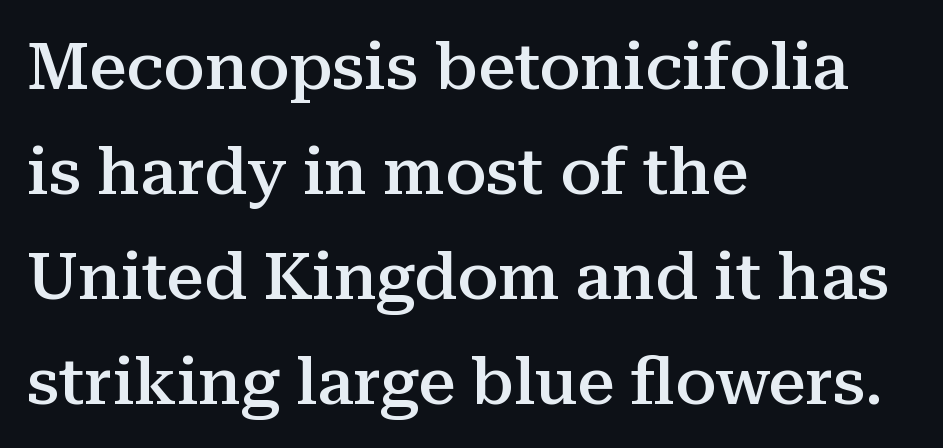
This is the in-between weight designers call semibold or demi. In terms of posture, this sample is upright. The passage is arranged the way most books set body copy — flush left. Small tapered or slab feet sit at the stroke ends, so this counts as serif.
